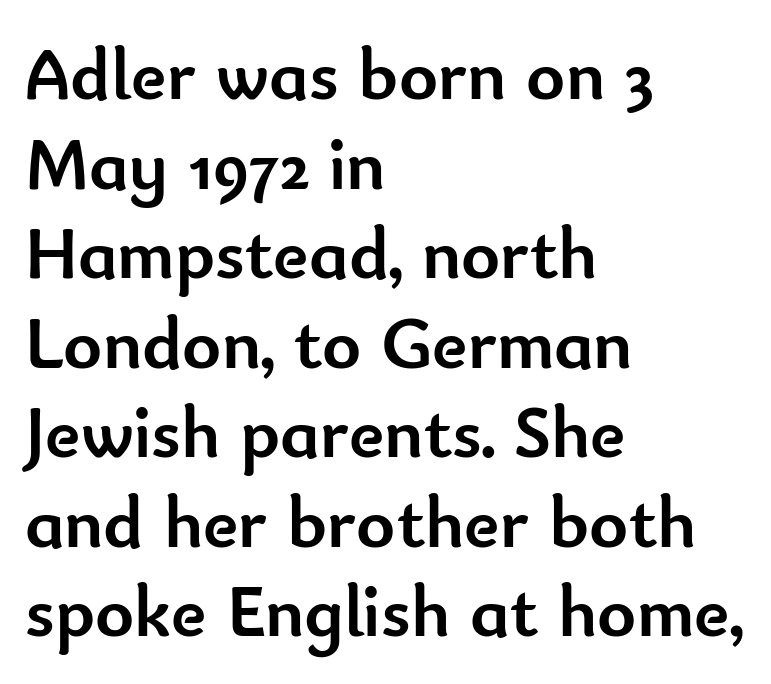
The image shows 74 px semibold sans-serif type, upright; set left-aligned, line spacing 1.21x, normal letter spacing, not underlined; low stroke contrast and a small x-height.
